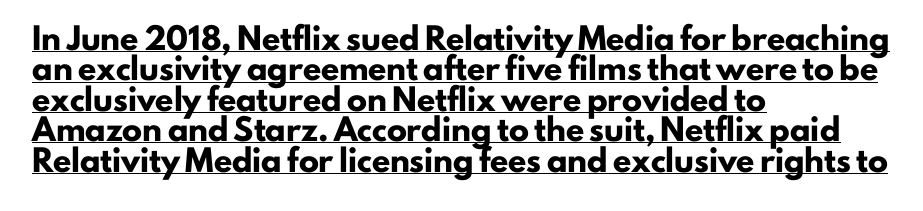
{"italic": "no", "bold": "yes", "underline": "yes", "align": "left", "line_spacing": "normal", "line_spacing_ratio": 1.52, "letter_spacing": "normal", "letter_spacing_em": 0.0, "glyph_px": 20}
